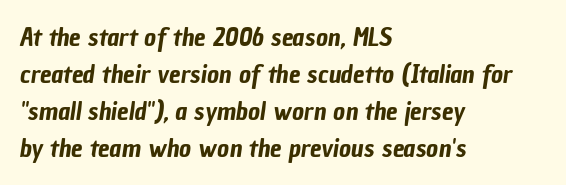
{"underline": "no", "align": "left", "line_spacing": "normal", "line_spacing_ratio": 1.42, "letter_spacing": "normal", "letter_spacing_em": 0.0, "glyph_px": 26}
